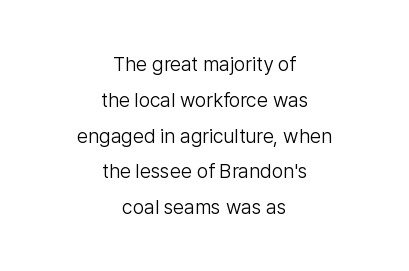
Q: Is the text bold? A: No.
Q: Is the text italic (slanted)? A: No, it is upright.
Q: Is the text underlined? A: No.
Q: How is the paragraph aligned? A: Centered.
Q: Is the spacing between letters normal or unusually wide? A: Normal.
